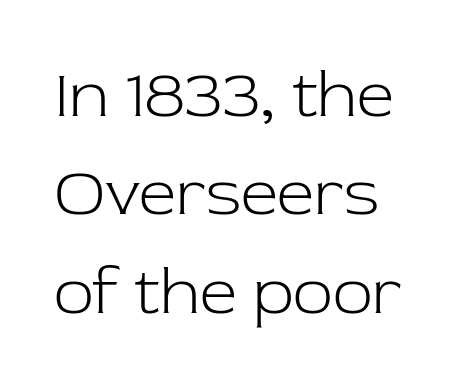
Yep, those are serifs on the letters. Between one letter and the next there's only the usual sliver of space. The face looks like a standard text weight, possibly lighter. A bare baseline throughout the passage. The letters advance in unequal steps, a hallmark of proportional type.
